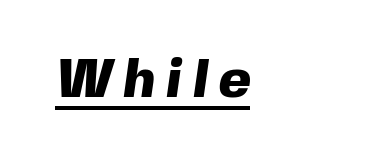
{"serif": "no", "bold": "yes", "weight": "heavy", "width": "normal", "x_height": "medium", "monospaced": "no", "underline": "yes", "align": "left", "letter_spacing": "wide", "letter_spacing_em": 0.2, "glyph_px": 55}
